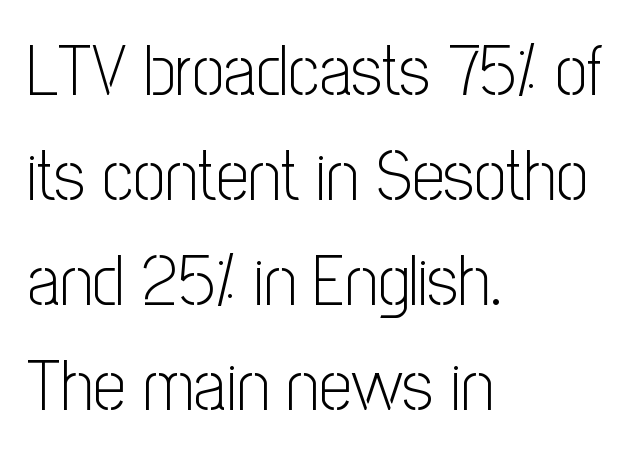
The image shows 72 px light, condensed sans-serif type, upright; set left-aligned, normal line spacing (1.46x), normal letter spacing, not underlined; low stroke contrast and a medium x-height.
